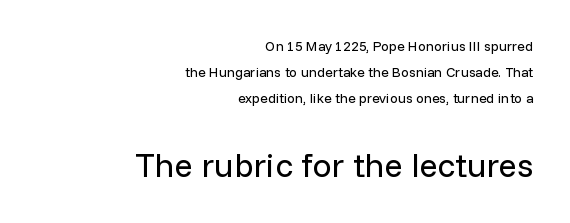
Varying glyph widths throughout — classic text-font behaviour. Bare-footed words on every line. The rag falls on the left side of this text block. Words appear dense and cohesive because spacing is normal.
